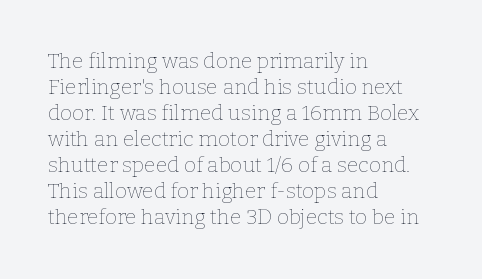
The typography opts for an upright posture over an oblique one. Unmarked baselines from the first word to the last. Students, note that the glyphs here touch the page at normal intervals. Which margin do the lines hug? The left one — the right edge is uneven. The typesetting does not lean heavy: it is not bold.
